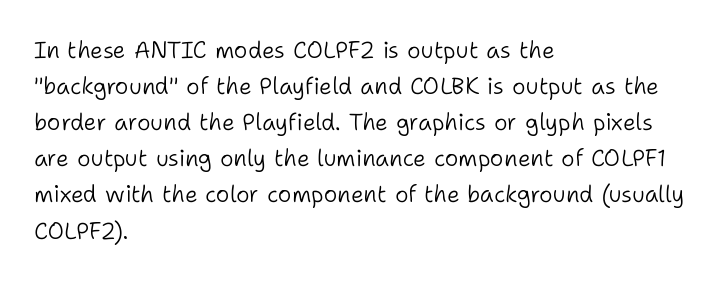
The image shows 23 px text type, upright; set left-aligned, normal line spacing (1.57x), normal letter spacing, not underlined.
